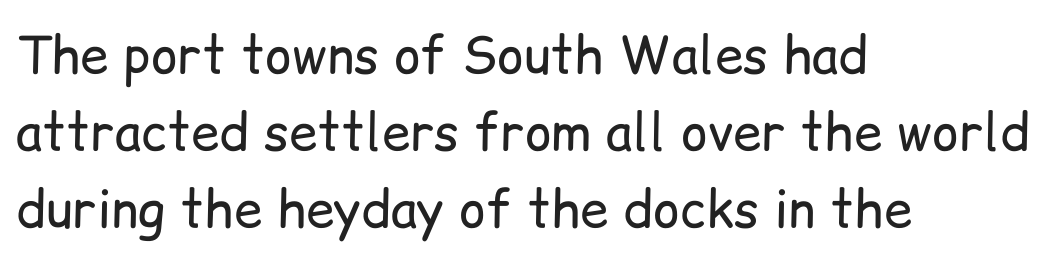
The image shows 51 px regular-weight sans-serif type, upright; set left-aligned, normal line spacing (1.51x), normal letter spacing, not underlined; low stroke contrast and a medium x-height.
